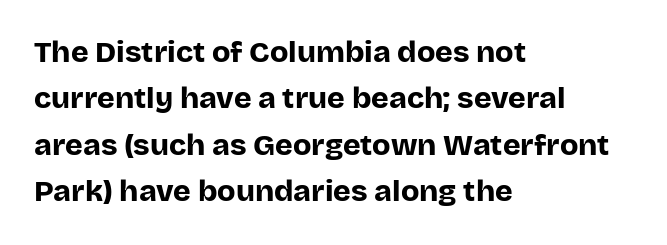
Q: Is the text bold? A: Yes.
Q: Is the text italic (slanted)? A: No, it is upright.
Q: Is the typeface a serif or a sans-serif typeface? A: Sans-serif.
Q: Is the text underlined? A: No.
Q: How is the paragraph aligned? A: Left-aligned.
Q: Is the spacing between letters normal or unusually wide? A: Normal.
Q: Is the spacing between lines tight, normal or loose? A: Normal.
Q: Width (condensed, normal, or wide)? A: Normal.
Q: Stroke contrast? A: Low.
Q: x-height? A: Large.
Q: Monospaced? A: No.
